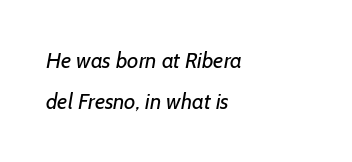
{"bold": "no", "underline": "no", "align": "left", "line_spacing_ratio": 1.88, "letter_spacing": "normal", "letter_spacing_em": 0.0, "glyph_px": 22}
